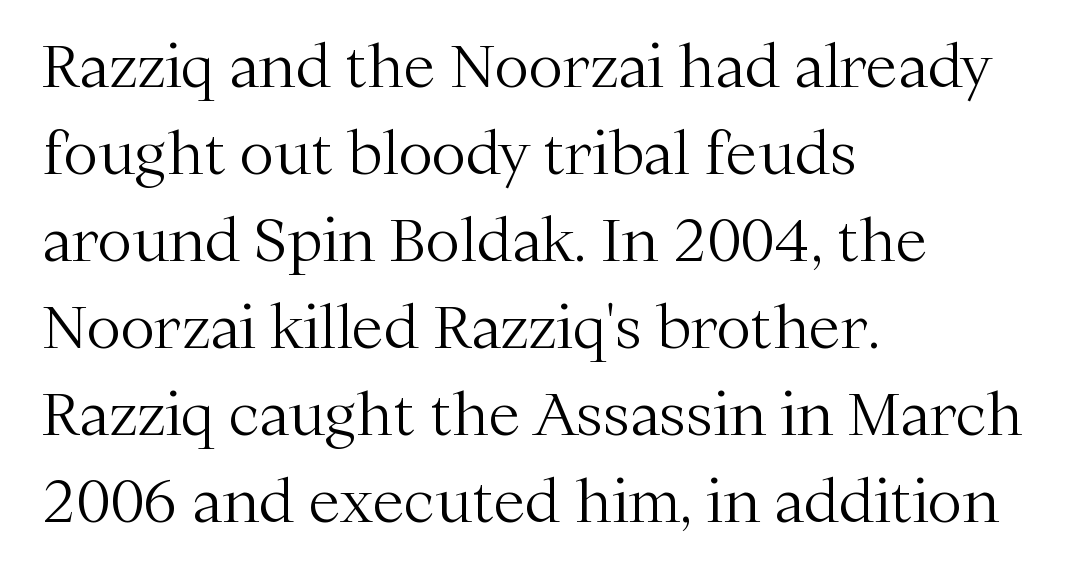
{"serif": "yes", "italic": "no", "bold": "no", "weight": "light", "width": "normal", "stroke_contrast": "medium", "x_height": "medium", "monospaced": "no", "underline": "no", "align": "left", "line_spacing": "normal", "line_spacing_ratio": 1.5, "letter_spacing": "normal", "letter_spacing_em": 0.0, "glyph_px": 58}
